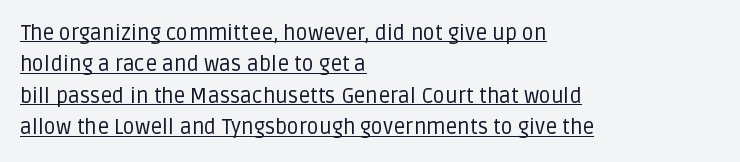
{"italic": "no", "bold": "no", "underline": "yes", "align": "left", "line_spacing": "normal", "line_spacing_ratio": 1.5, "letter_spacing": "normal", "letter_spacing_em": 0.0, "glyph_px": 21}
